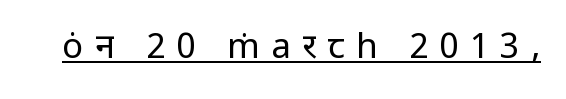
The image shows 35 px regular-weight sans-serif type, upright; set unusually wide letter spacing (+0.32 em), underlined; low stroke contrast and a medium x-height.
